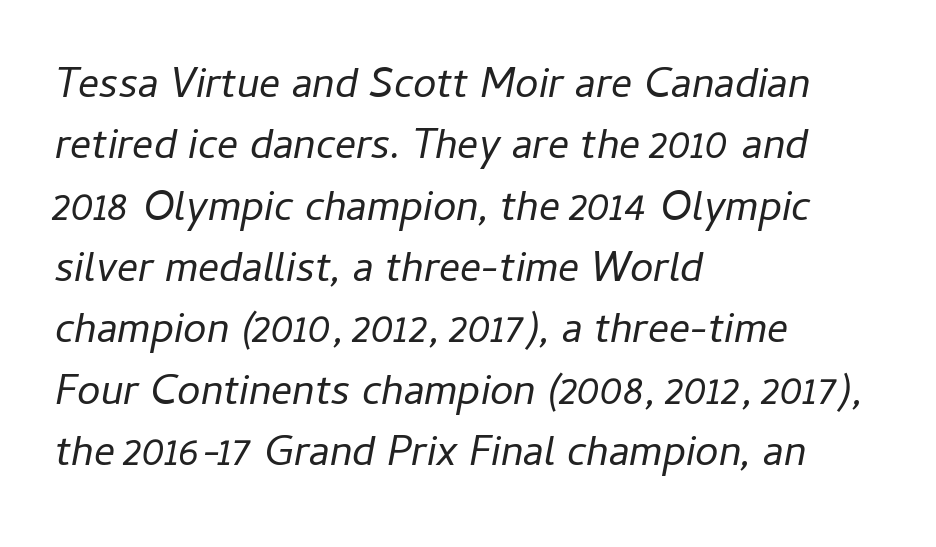
Q: Is the text bold? A: No.
Q: Is the text italic (slanted)? A: Yes, it leans right by about 11 degrees.
Q: Is the text underlined? A: No.
Q: How is the paragraph aligned? A: Left-aligned.
Q: Is the spacing between letters normal or unusually wide? A: Normal.
Q: Is the spacing between lines tight, normal or loose? A: Normal.
Q: Width (condensed, normal, or wide)? A: Normal.
Q: Stroke contrast? A: Low.
Q: x-height? A: Medium.
Q: Monospaced? A: No.
